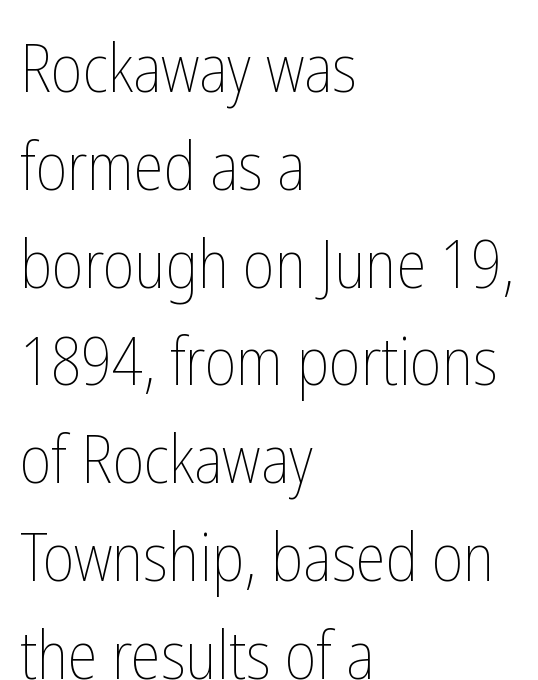
Summary of weight: not heavy and not bold. Looks like regular typesetting: each glyph gets only the width it needs. Words float on clear page, feet unadorned. Glyph-to-glyph distance matches everyday printed text.
